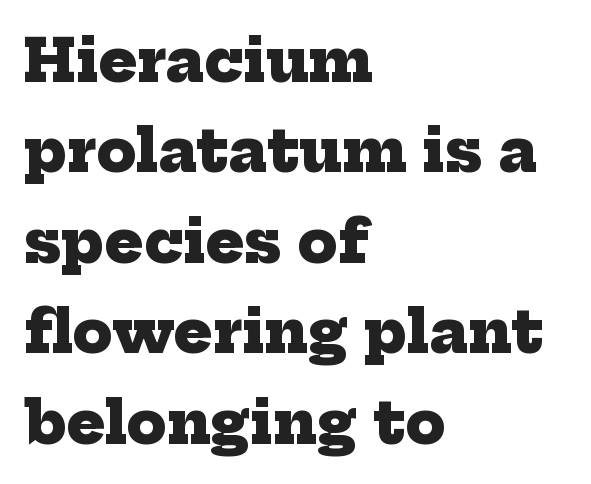
Q: Is the text bold? A: Yes.
Q: Is the typeface a serif or a sans-serif typeface? A: Serif.
Q: Is the text underlined? A: No.
Q: How is the paragraph aligned? A: Left-aligned.
Q: Is the spacing between letters normal or unusually wide? A: Normal.
Q: Is the spacing between lines tight, normal or loose? A: Normal.
Q: Width (condensed, normal, or wide)? A: Normal.
Q: Stroke contrast? A: Low.
Q: x-height? A: Medium.
Q: Monospaced? A: No.
